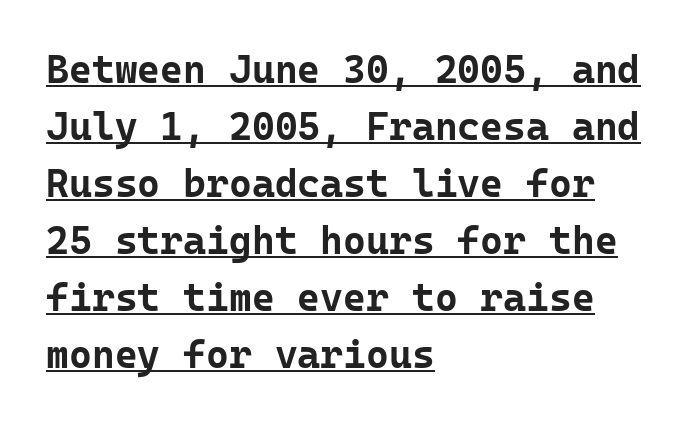
{"serif": "no", "italic": "no", "bold": "yes", "weight": "bold", "width": "normal", "stroke_contrast": "low", "x_height": "medium", "monospaced": "yes", "underline": "yes", "align": "left", "line_spacing": "normal", "line_spacing_ratio": 1.46, "letter_spacing": "normal", "letter_spacing_em": 0.0, "glyph_px": 39}
